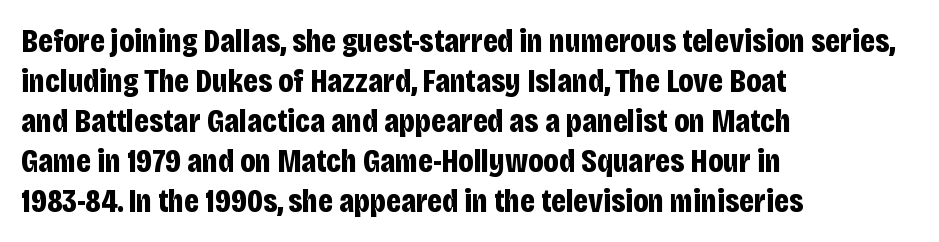
{"serif": "no", "italic": "no", "bold": "yes", "weight": "bold", "width": "condensed", "stroke_contrast": "low", "x_height": "large", "monospaced": "no", "underline": "no", "align": "left", "line_spacing_ratio": 1.21, "letter_spacing": "normal", "letter_spacing_em": 0.0, "glyph_px": 33}
